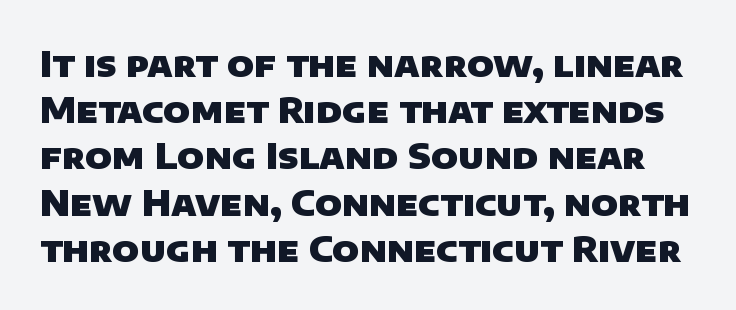
{"serif": "no", "bold": "yes", "weight": "heavy", "width": "normal", "stroke_contrast": "low", "x_height": "large", "monospaced": "no", "underline": "no", "line_spacing": "normal", "line_spacing_ratio": 1.32, "letter_spacing": "normal", "letter_spacing_em": 0.0, "glyph_px": 35}
